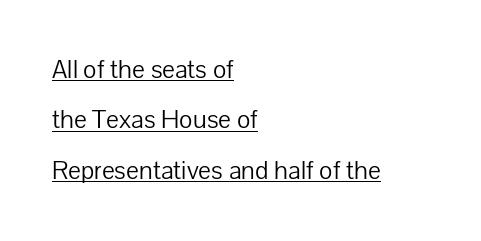
The image shows 27 px text type, upright; set left-aligned, line spacing 1.87x, normal letter spacing, underlined.
